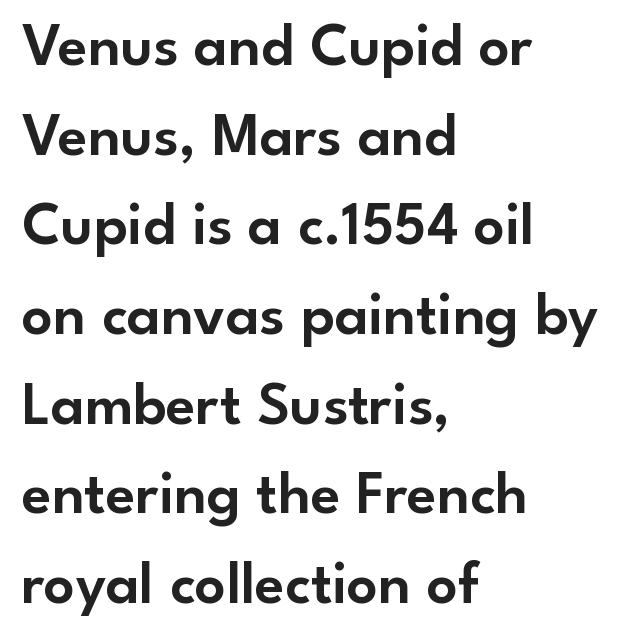
Q: Is the text italic (slanted)? A: No, it is upright.
Q: Is the typeface a serif or a sans-serif typeface? A: Sans-serif.
Q: Is the text underlined? A: No.
Q: How is the paragraph aligned? A: Left-aligned.
Q: Is the spacing between letters normal or unusually wide? A: Normal.
Q: Is the spacing between lines tight, normal or loose? A: Normal.
Q: Width (condensed, normal, or wide)? A: Normal.
Q: Stroke contrast? A: Low.
Q: x-height? A: Small.
Q: Monospaced? A: No.
